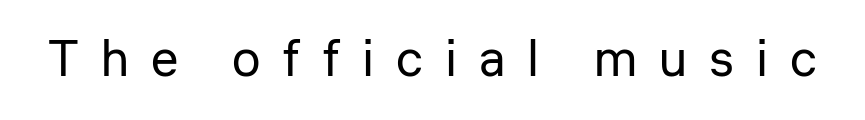
{"serif": "no", "italic": "no", "bold": "no", "weight": "regular", "width": "normal", "stroke_contrast": "low", "x_height": "medium", "monospaced": "no", "underline": "no", "letter_spacing": "wide", "letter_spacing_em": 0.43, "glyph_px": 51}
